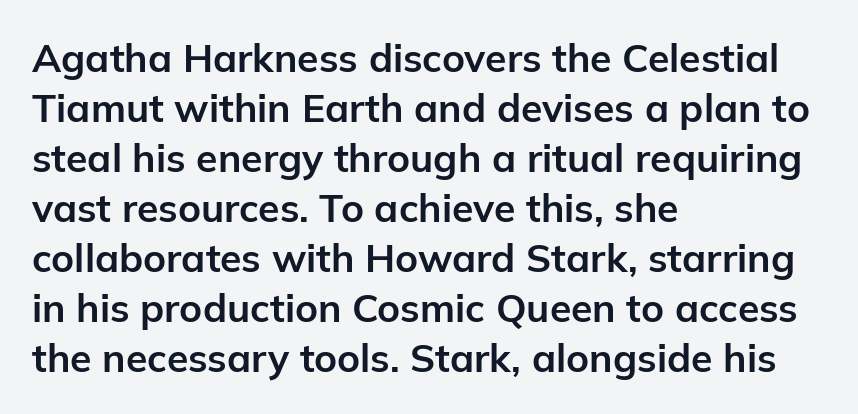
Q: Is the text bold? A: Yes.
Q: Is the text italic (slanted)? A: No, it is upright.
Q: Is the typeface a serif or a sans-serif typeface? A: Sans-serif.
Q: Is the text underlined? A: No.
Q: How is the paragraph aligned? A: Left-aligned.
Q: Is the spacing between letters normal or unusually wide? A: Normal.
Q: Is the spacing between lines tight, normal or loose? A: Normal.
Q: Width (condensed, normal, or wide)? A: Normal.
Q: Stroke contrast? A: Low.
Q: x-height? A: Medium.
Q: Monospaced? A: No.
